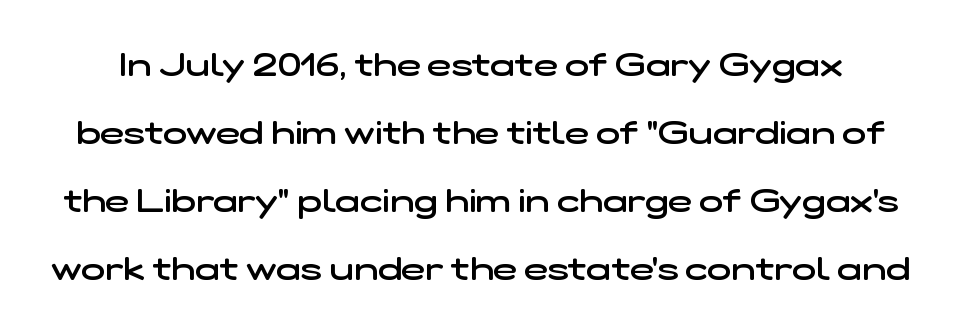
Q: Is the text bold? A: Semi-bold.
Q: Is the typeface a serif or a sans-serif typeface? A: Sans-serif.
Q: Is the text underlined? A: No.
Q: Is the spacing between letters normal or unusually wide? A: Normal.
Q: Is the spacing between lines tight, normal or loose? A: Loose.
Q: Width (condensed, normal, or wide)? A: Wide.
Q: Stroke contrast? A: Low.
Q: x-height? A: Medium.
Q: Monospaced? A: No.
